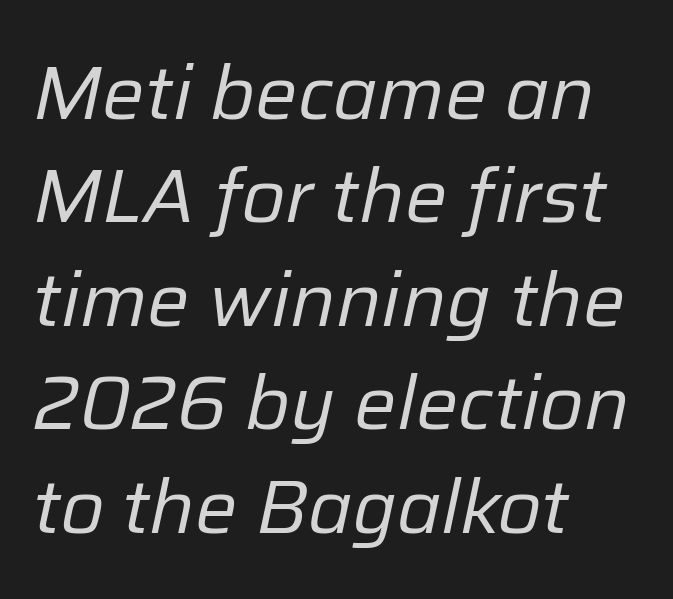
The image shows 75 px regular-weight type, italic (leaning right); set left-aligned, normal line spacing (1.38x), normal letter spacing, not underlined; low stroke contrast and a medium x-height.
